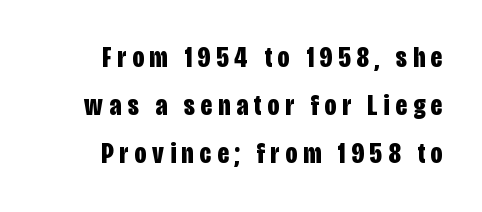
{"serif": "no", "italic": "no", "bold": "yes", "weight": "bold", "width": "condensed", "stroke_contrast": "low", "x_height": "large", "monospaced": "no", "underline": "no", "align": "right", "line_spacing": "normal", "line_spacing_ratio": 1.66, "letter_spacing": "wide", "letter_spacing_em": 0.21, "glyph_px": 29}
